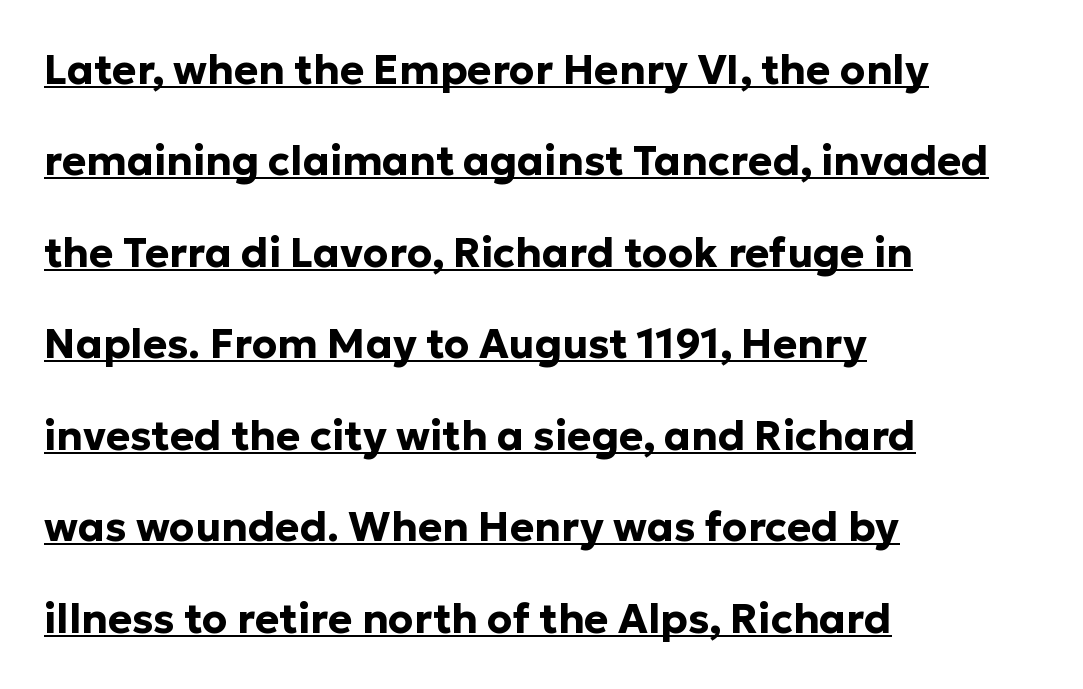
Q: Is the text bold? A: Yes.
Q: Is the text italic (slanted)? A: No, it is upright.
Q: Is the typeface a serif or a sans-serif typeface? A: Sans-serif.
Q: Is the text underlined? A: Yes.
Q: How is the paragraph aligned? A: Left-aligned.
Q: Is the spacing between letters normal or unusually wide? A: Normal.
Q: Is the spacing between lines tight, normal or loose? A: Loose.
Q: Width (condensed, normal, or wide)? A: Normal.
Q: Stroke contrast? A: Low.
Q: x-height? A: Medium.
Q: Monospaced? A: No.
